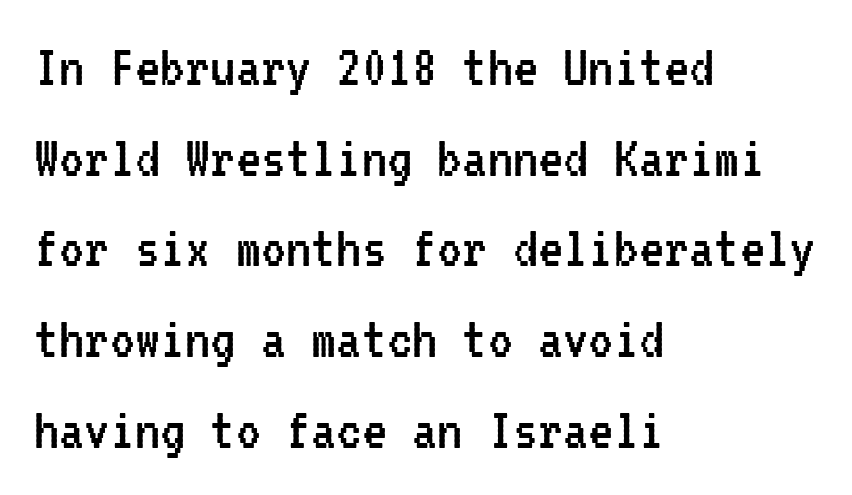
The image shows 63 px regular-weight, condensed sans-serif type, upright, monospaced; set left-aligned, normal line spacing (1.44x), normal letter spacing, not underlined; low stroke contrast and a medium x-height.
